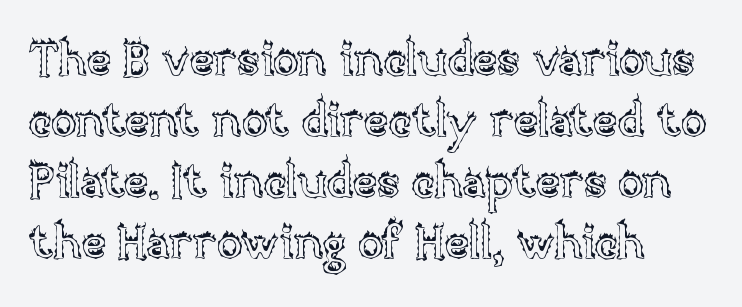
{"italic": "no", "width": "normal", "x_height": "large", "monospaced": "no", "underline": "no", "line_spacing": "normal", "line_spacing_ratio": 1.3, "letter_spacing": "normal", "letter_spacing_em": 0.0, "glyph_px": 47}
